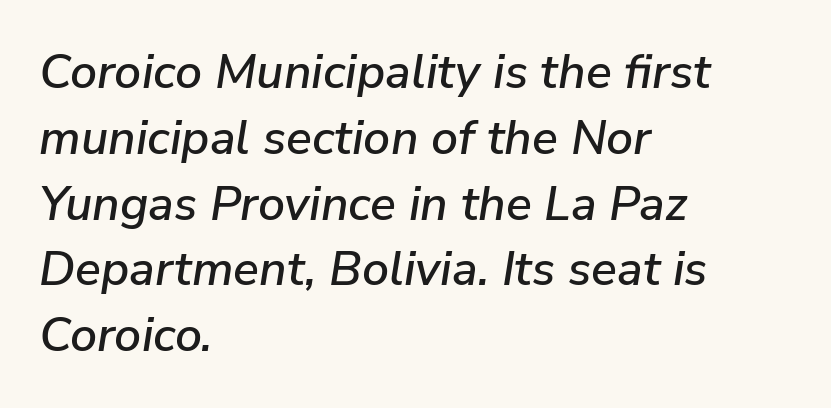
{"italic": "yes", "lean": "right", "slant_degrees": 9, "width": "normal", "stroke_contrast": "low", "x_height": "medium", "monospaced": "no", "underline": "no", "align": "left", "line_spacing": "normal", "line_spacing_ratio": 1.37, "letter_spacing": "normal", "letter_spacing_em": 0.0, "glyph_px": 48}
